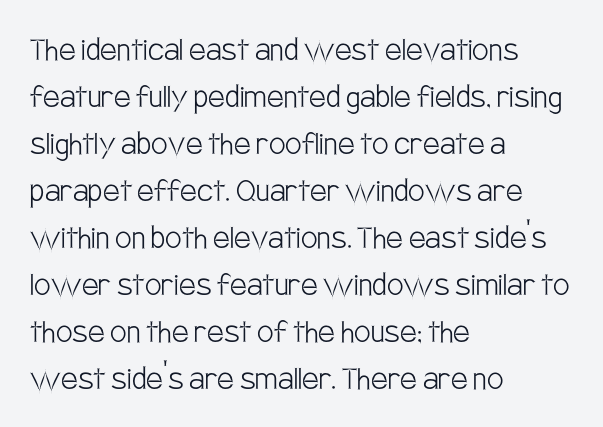
How are the letters spaced? Ordinarily, with no added tracking. Horizontally, the lines are justified to the leading edge only. Rendered with straight, roman letterforms. Think of a printed novel: that variable character pitch is what you see here.
